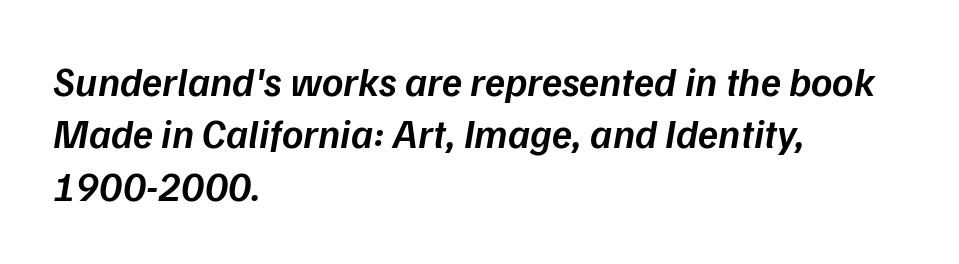
Q: Is the text bold? A: Semi-bold.
Q: Is the text italic (slanted)? A: Yes, it leans right by about 9 degrees.
Q: Is the text underlined? A: No.
Q: How is the paragraph aligned? A: Left-aligned.
Q: Is the spacing between letters normal or unusually wide? A: Normal.
Q: Is the spacing between lines tight, normal or loose? A: Normal.
Q: Width (condensed, normal, or wide)? A: Normal.
Q: Stroke contrast? A: Low.
Q: x-height? A: Medium.
Q: Monospaced? A: No.
